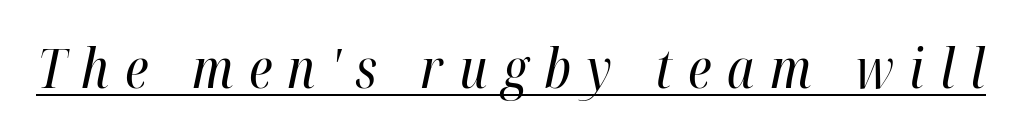
You can tell it's italic because the verticals aren't actually vertical. Is there an underline? Yes — a line sits under the letters. Each letter keeps its own natural width here, so spacing adapts to shape. Summary of weight: not heavy and not bold. Letter spacing: wide.
